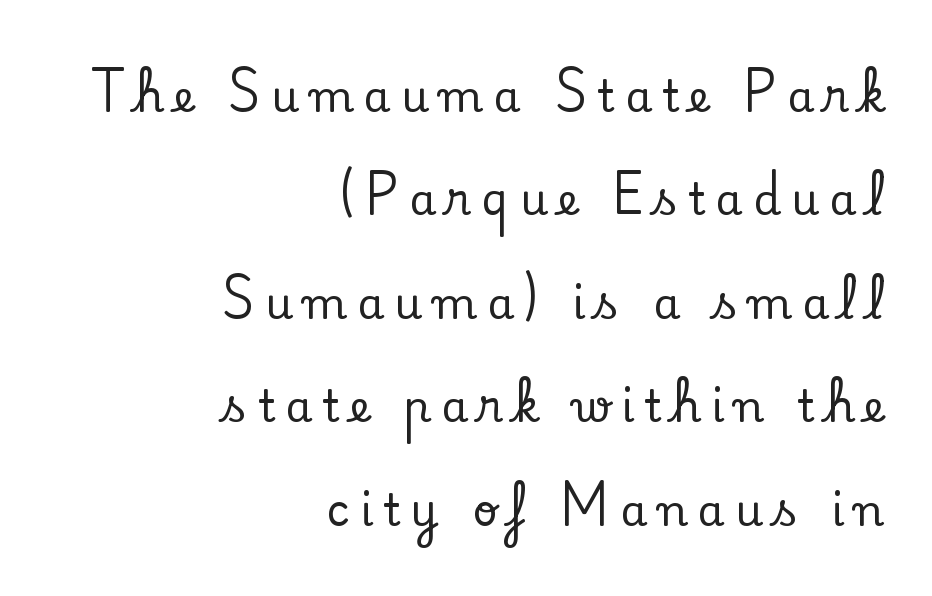
The specimen reads as upright at a glance. Someone cranked the tracking dial way up on this one. These lines are rendered in a variable-pitch font. This rendering uses right alignment, leaving the left contour irregular.
